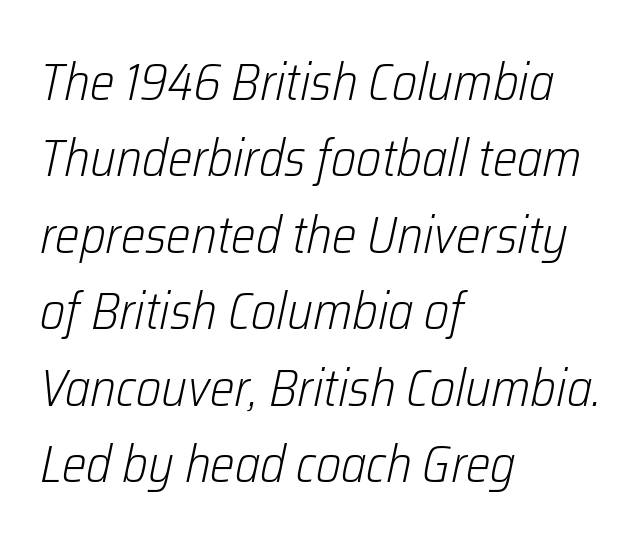
Q: Is the text bold? A: No.
Q: Is the text italic (slanted)? A: Yes, it leans right by about 12 degrees.
Q: Is the text underlined? A: No.
Q: How is the paragraph aligned? A: Left-aligned.
Q: Is the spacing between letters normal or unusually wide? A: Normal.
Q: Is the spacing between lines tight, normal or loose? A: Normal.
Q: Width (condensed, normal, or wide)? A: Condensed.
Q: Stroke contrast? A: Low.
Q: x-height? A: Medium.
Q: Monospaced? A: No.
